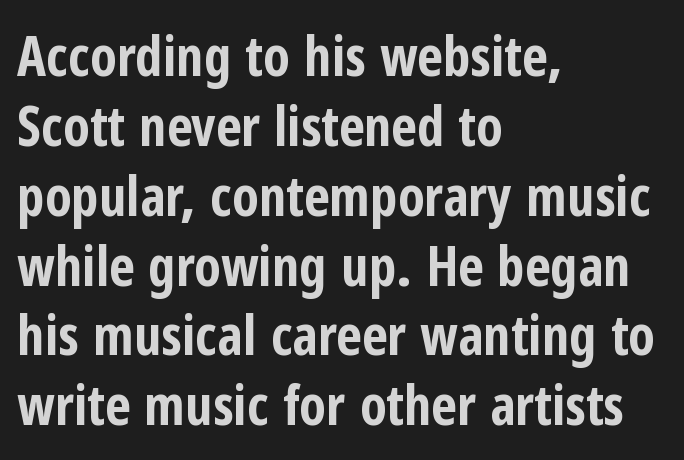
Q: Is the text bold? A: Yes.
Q: Is the text italic (slanted)? A: No, it is upright.
Q: Is the typeface a serif or a sans-serif typeface? A: Sans-serif.
Q: Is the text underlined? A: No.
Q: How is the paragraph aligned? A: Left-aligned.
Q: Is the spacing between letters normal or unusually wide? A: Normal.
Q: Is the spacing between lines tight, normal or loose? A: Normal.
Q: Width (condensed, normal, or wide)? A: Condensed.
Q: Stroke contrast? A: Low.
Q: x-height? A: Medium.
Q: Monospaced? A: No.
